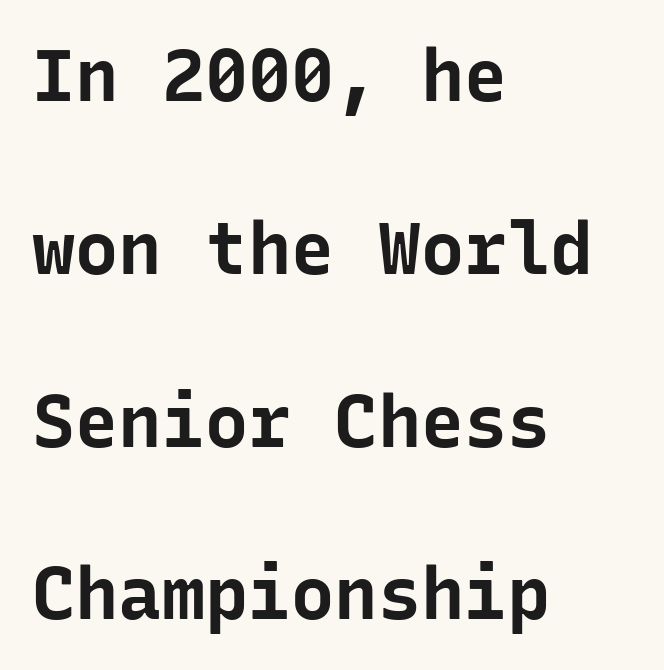
Emphasis by weight is at full strength: bold. Caption: multi-line text, flush left, ragged right. In terms of posture, this sample is upright. To sum up the face: it is a sans, with no serifs. Spacing verdict: monospaced, one width for all characters. Regarding leading, the lines here are spaced well apart.
